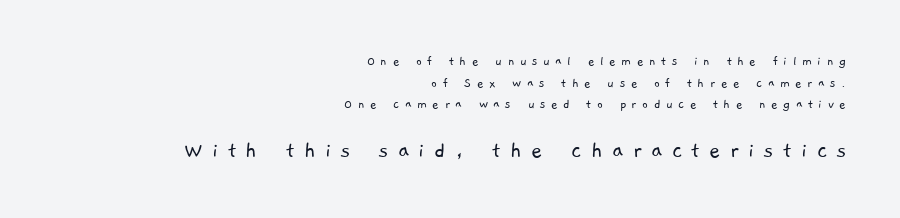
{"bold": "no", "underline": "no", "align": "right", "line_spacing": "normal", "line_spacing_ratio": 1.55, "letter_spacing": "wide", "letter_spacing_em": 0.39, "larger_block": "second", "size_ratio": 1.71, "glyph_px": 24}
